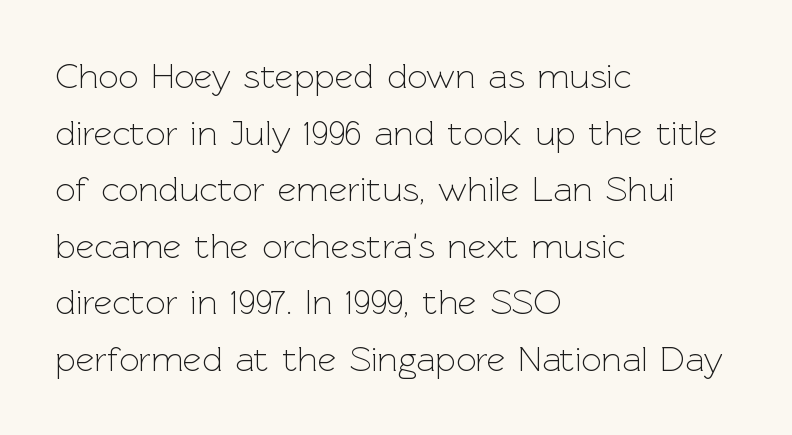
{"serif": "no", "italic": "no", "bold": "no", "weight": "light", "width": "normal", "x_height": "medium", "monospaced": "no", "underline": "no", "align": "left", "line_spacing": "normal", "line_spacing_ratio": 1.57, "letter_spacing": "normal", "letter_spacing_em": 0.0, "glyph_px": 36}
